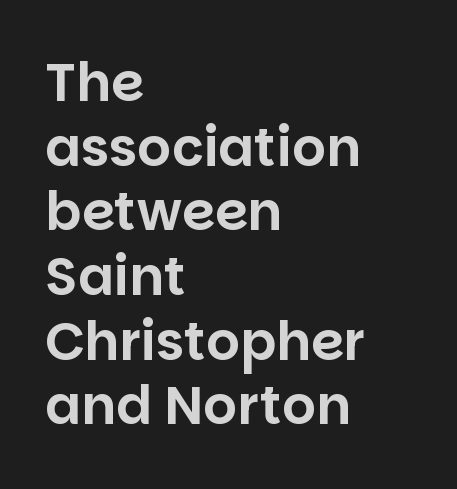
The image shows 53 px sans-serif type, upright; set left-aligned, line spacing 1.22x, normal letter spacing, not underlined; low stroke contrast and a large x-height.
